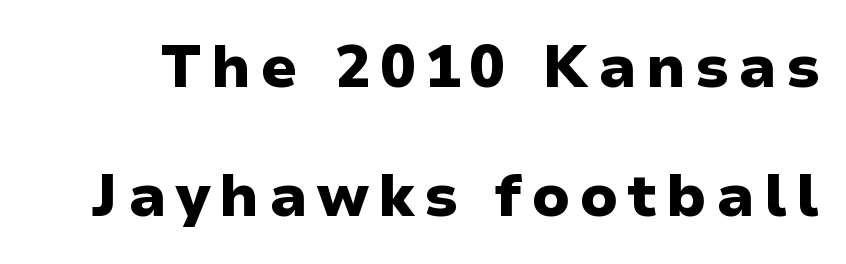
This sample uses an upright cut, with every glyph sitting square on the baseline. Summary of weight: heavy, a full bold. Quick note: interline space is abundant. Looks like regular typesetting: each glyph gets only the width it needs.
